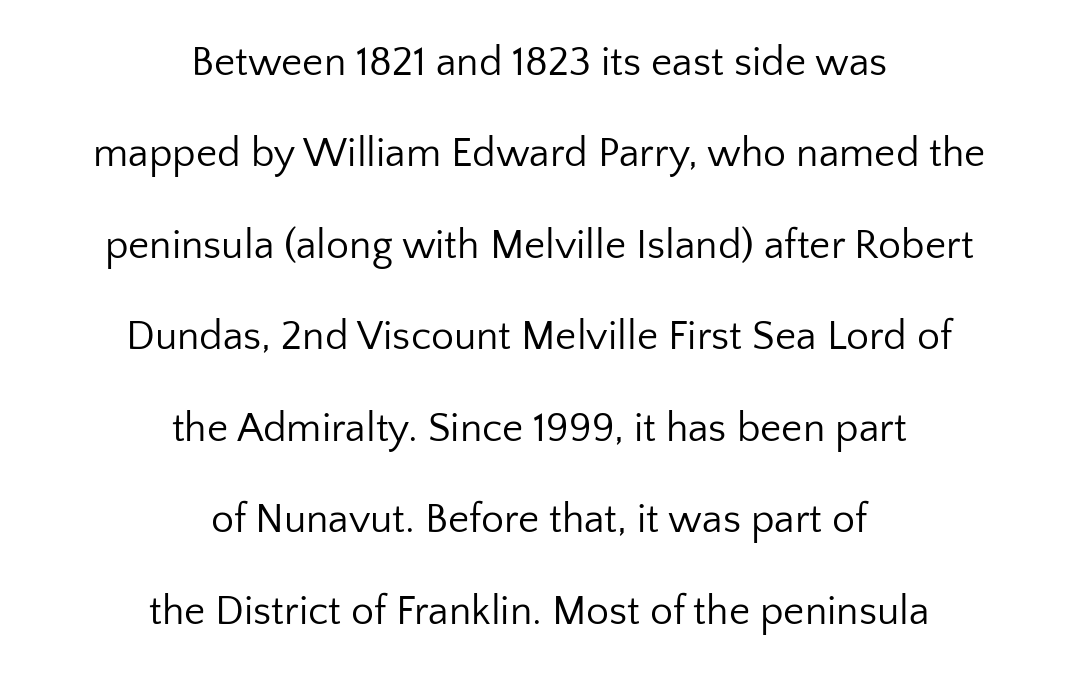
Q: Is the text bold? A: No.
Q: Is the text italic (slanted)? A: No, it is upright.
Q: Is the typeface a serif or a sans-serif typeface? A: Sans-serif.
Q: Is the text underlined? A: No.
Q: How is the paragraph aligned? A: Centered.
Q: Is the spacing between letters normal or unusually wide? A: Normal.
Q: Is the spacing between lines tight, normal or loose? A: Loose.
Q: Width (condensed, normal, or wide)? A: Normal.
Q: Stroke contrast? A: Low.
Q: x-height? A: Medium.
Q: Monospaced? A: No.
